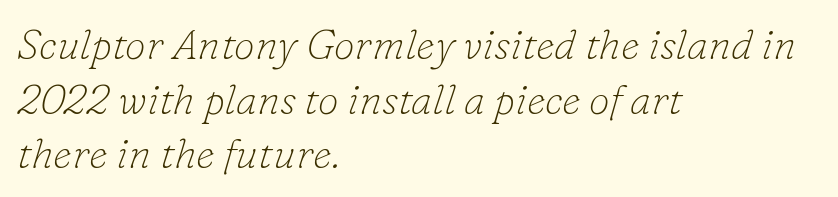
Q: Is the text bold? A: No.
Q: Is the text italic (slanted)? A: Yes, it leans right by about 16 degrees.
Q: Is the typeface a serif or a sans-serif typeface? A: Serif.
Q: Is the text underlined? A: No.
Q: How is the paragraph aligned? A: Left-aligned.
Q: Is the spacing between letters normal or unusually wide? A: Normal.
Q: Is the spacing between lines tight, normal or loose? A: Normal.
Q: Width (condensed, normal, or wide)? A: Normal.
Q: Stroke contrast? A: Low.
Q: x-height? A: Small.
Q: Monospaced? A: No.
